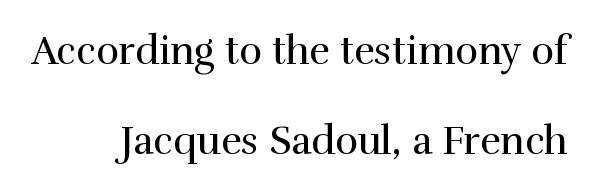
{"serif": "yes", "italic": "no", "bold": "no", "weight": "regular", "width": "normal", "x_height": "medium", "monospaced": "no", "underline": "no", "align": "right", "line_spacing": "loose", "line_spacing_ratio": 2.3, "letter_spacing": "normal", "letter_spacing_em": 0.0, "glyph_px": 39}
